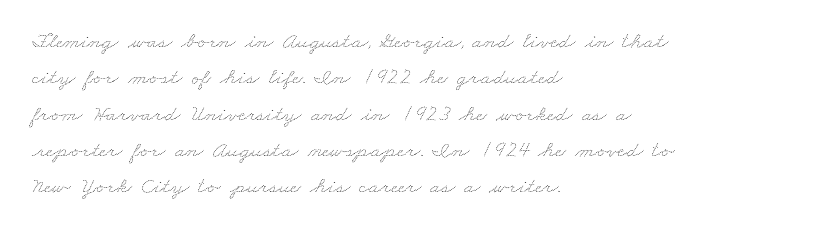
{"bold": "no", "underline": "no", "align": "left", "line_spacing": "normal", "line_spacing_ratio": 1.58, "letter_spacing": "normal", "letter_spacing_em": 0.0, "glyph_px": 23}
